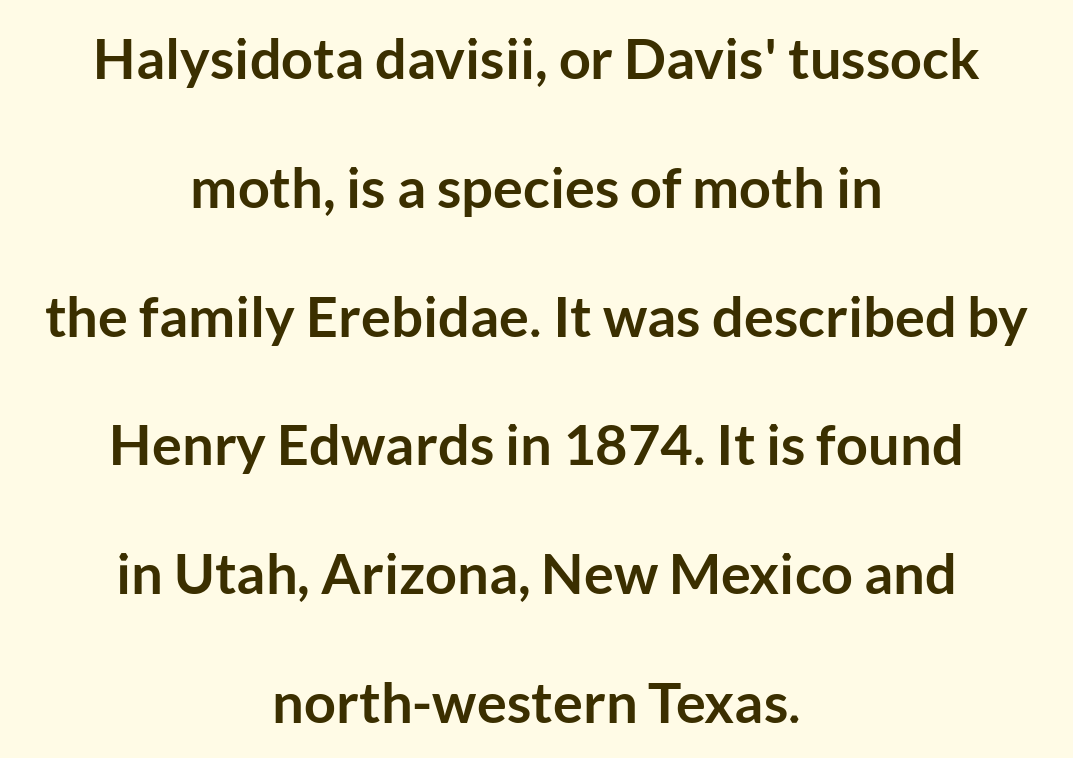
Words appear dense and cohesive because spacing is normal. The lettering stays uniformly vertical, giving the passage a roman look. Notice the wide empty band between every row — that's loose leading. Note the varied advance widths — an 'i' is clearly narrower than an 'm'. Both edges are ragged and mirror each other, which tells us the setting is centered. Compared with an ordinary text face, these strokes are far heavier — a full bold.
